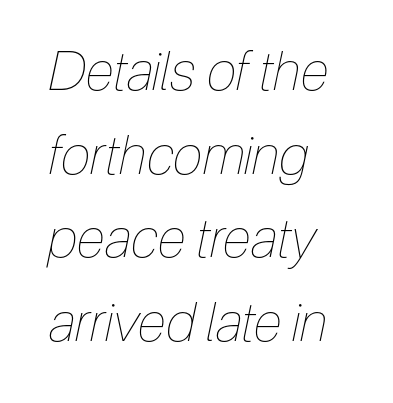
The rendering uses natural spacing where letterforms have individual widths. Which margin do the lines hug? The left one — the right edge is uneven. Weight class: somewhere from thin through regular. In terms of letterspacing, this is plain default setting. Slant detected: the letters are inclined. The space beneath each line is pristine and unruled.
